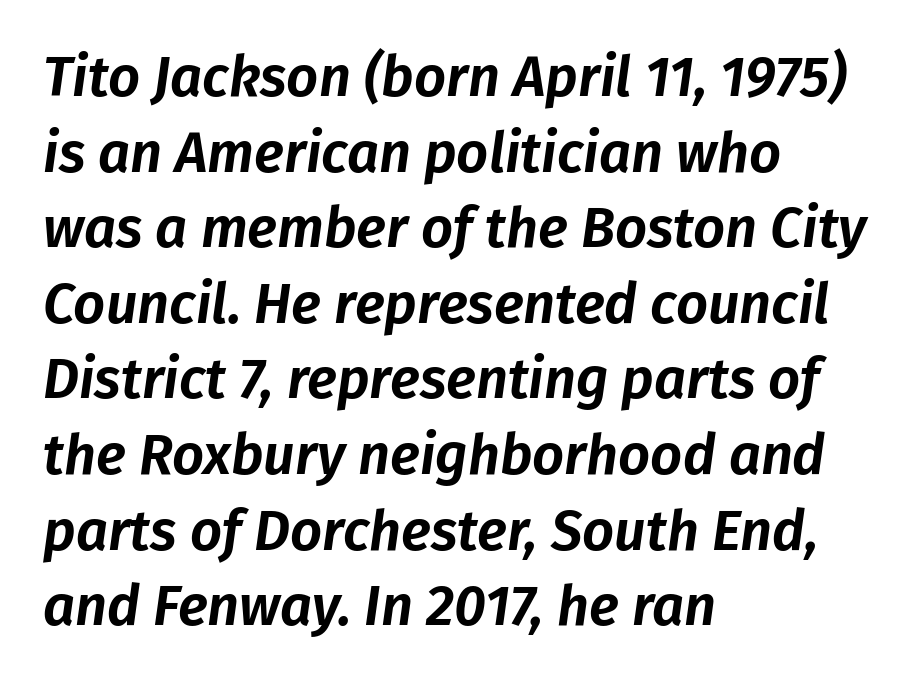
Does the copy run flush right? No — it runs flush left. These lines are rendered in a variable-pitch font. Words float on clear page, feet unadorned. Line spacing here is normal. Quick note: italic. Between one letter and the next there's only the usual sliver of space.
